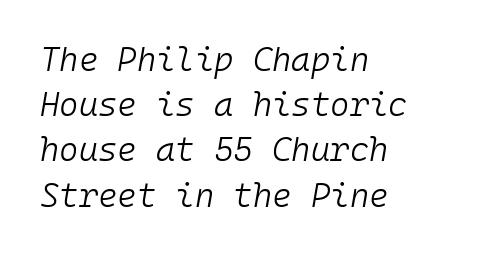
The lines in this sample share a left origin and differ only in where they stop. Any mark beneath the type? The region is blank. The specimen reads as italic at a glance. This rendering leaves character spacing at its baseline value. Baseline-to-baseline distance is the conventional proportion of letter height. Is this a fixed-width face? Yes — each glyph sits in an identical cell.
